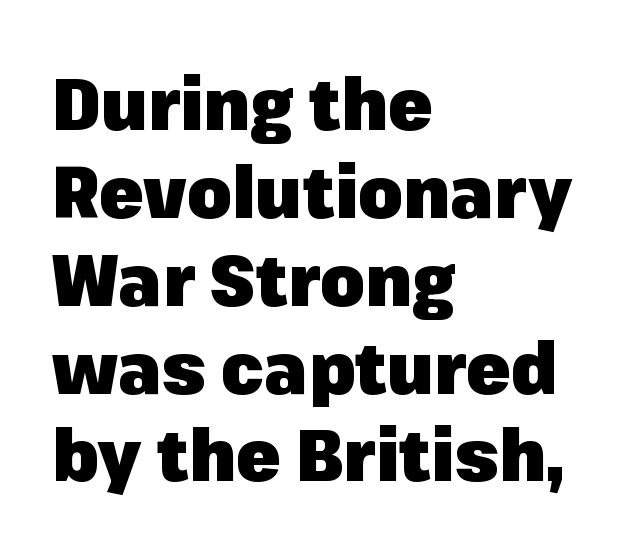
Q: Is the text bold? A: Yes.
Q: Is the text italic (slanted)? A: No, it is upright.
Q: Is the typeface a serif or a sans-serif typeface? A: Sans-serif.
Q: Is the text underlined? A: No.
Q: How is the paragraph aligned? A: Left-aligned.
Q: Is the spacing between letters normal or unusually wide? A: Normal.
Q: Width (condensed, normal, or wide)? A: Normal.
Q: Stroke contrast? A: Low.
Q: x-height? A: Medium.
Q: Monospaced? A: No.
